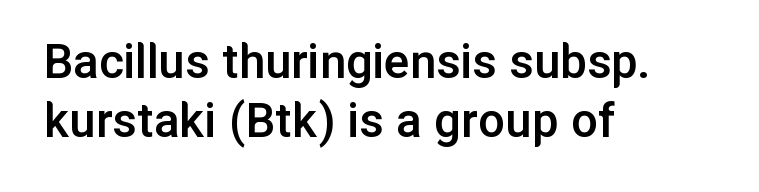
One-word summary of the alignment: left. Each letter keeps its own natural width here, so spacing adapts to shape. Caption: standard tracking, unaltered. The characters display no serif detailing; their extremities are plain. It's the straight-up-and-down kind of type. What weight is shown? A semibold, between regular and bold.
